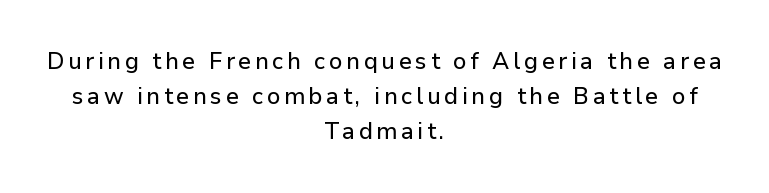
The image shows 24 px text type, upright; set centered, normal line spacing (1.46x), not underlined.
